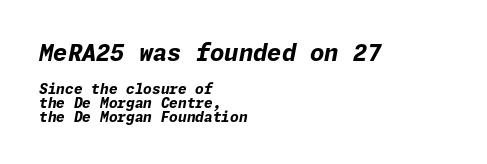
The image shows 23 px bold type, italic (leaning right); set left-aligned, tight line spacing (0.99x), normal letter spacing, not underlined; the first (top) block is 1.64x larger.
